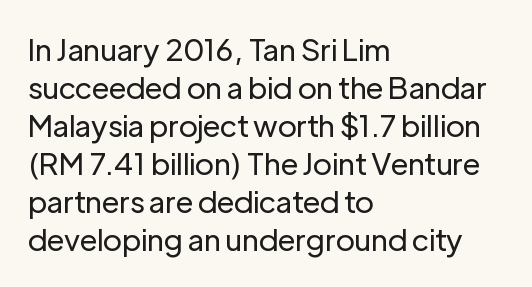
{"serif": "no", "italic": "no", "bold": "no", "weight": "regular", "width": "normal", "stroke_contrast": "low", "x_height": "medium", "monospaced": "no", "underline": "no", "align": "left", "line_spacing": "normal", "line_spacing_ratio": 1.27, "letter_spacing": "normal", "letter_spacing_em": 0.0, "glyph_px": 30}
